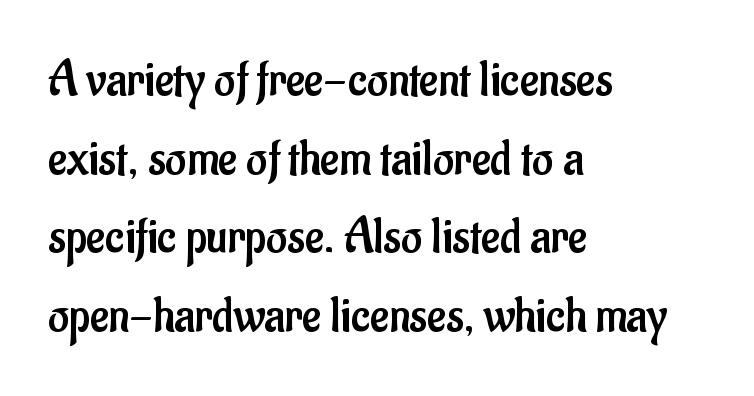
These lines are rendered in a variable-pitch font. Does extra space separate the letters? No, they use regular spacing. Style check: upright. A sans-serif font was chosen for this passage.
